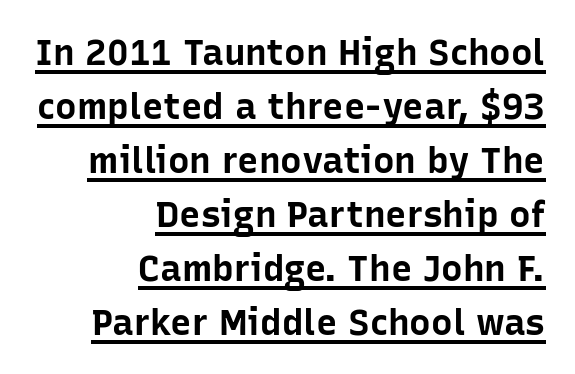
Q: Is the text bold? A: Yes.
Q: Is the text italic (slanted)? A: No, it is upright.
Q: Is the typeface a serif or a sans-serif typeface? A: Sans-serif.
Q: Is the text underlined? A: Yes.
Q: How is the paragraph aligned? A: Right-aligned.
Q: Is the spacing between letters normal or unusually wide? A: Normal.
Q: Is the spacing between lines tight, normal or loose? A: Normal.
Q: Width (condensed, normal, or wide)? A: Normal.
Q: Stroke contrast? A: Low.
Q: x-height? A: Medium.
Q: Monospaced? A: No.
